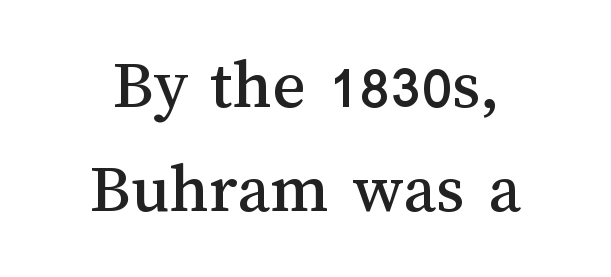
{"italic": "no", "width": "normal", "stroke_contrast": "medium", "x_height": "medium", "monospaced": "no", "underline": "no", "align": "center", "line_spacing": "normal", "line_spacing_ratio": 1.47, "letter_spacing": "normal", "letter_spacing_em": 0.0, "glyph_px": 71}
